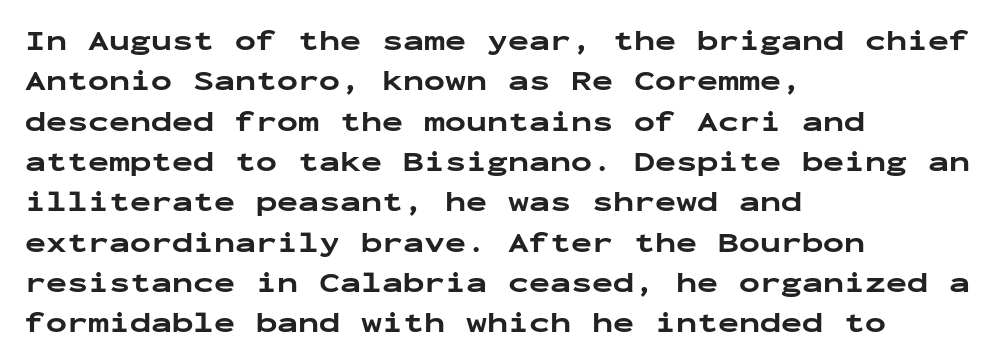
{"serif": "no", "italic": "no", "bold": "yes", "weight": "bold", "width": "wide", "stroke_contrast": "low", "x_height": "medium", "monospaced": "yes", "underline": "no", "align": "left", "line_spacing": "normal", "line_spacing_ratio": 1.44, "letter_spacing": "normal", "letter_spacing_em": 0.0, "glyph_px": 28}
